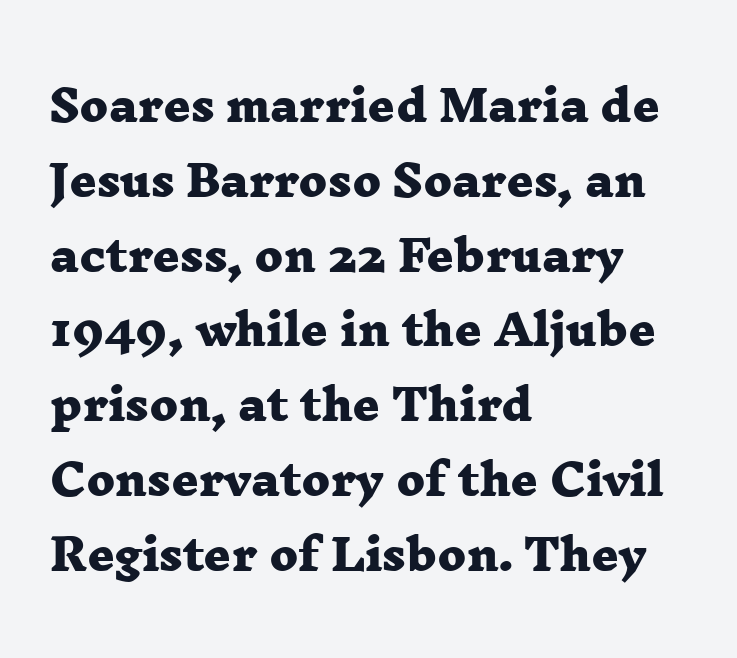
The image shows 42 px heavy, wide serif type; set left-aligned, line spacing 1.78x, normal letter spacing, not underlined; low stroke contrast and a medium x-height.
